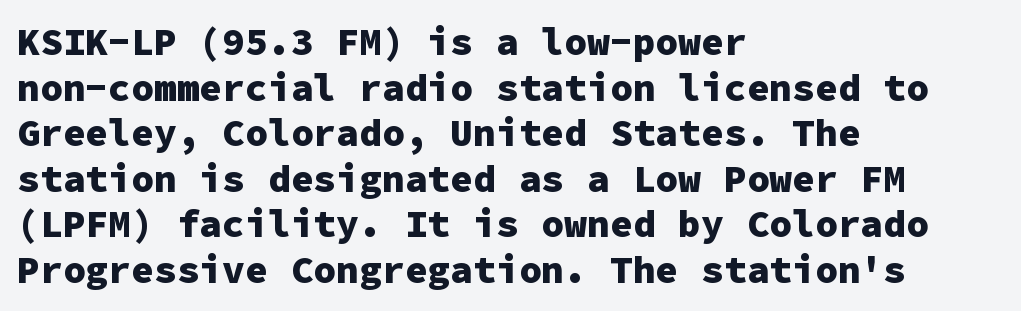
Q: Is the text bold? A: Yes.
Q: Is the text italic (slanted)? A: No, it is upright.
Q: Is the typeface a serif or a sans-serif typeface? A: Sans-serif.
Q: Is the text underlined? A: No.
Q: How is the paragraph aligned? A: Left-aligned.
Q: Is the spacing between letters normal or unusually wide? A: Normal.
Q: Width (condensed, normal, or wide)? A: Normal.
Q: Stroke contrast? A: Low.
Q: x-height? A: Medium.
Q: Monospaced? A: Yes.
